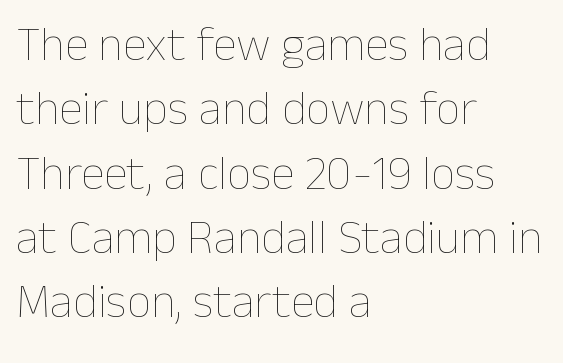
{"italic": "no", "bold": "no", "weight": "thin", "width": "normal", "stroke_contrast": "low", "x_height": "medium", "monospaced": "no", "underline": "no", "align": "left", "line_spacing": "normal", "line_spacing_ratio": 1.34, "letter_spacing": "normal", "letter_spacing_em": 0.0, "glyph_px": 48}
